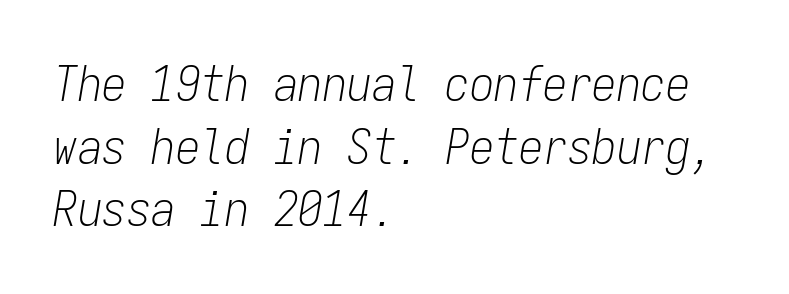
Q: Is the text bold? A: No.
Q: Is the text italic (slanted)? A: Yes, it leans right by about 9 degrees.
Q: Is the text underlined? A: No.
Q: How is the paragraph aligned? A: Left-aligned.
Q: Is the spacing between letters normal or unusually wide? A: Normal.
Q: Is the spacing between lines tight, normal or loose? A: Normal.
Q: Width (condensed, normal, or wide)? A: Condensed.
Q: Stroke contrast? A: Low.
Q: x-height? A: Medium.
Q: Monospaced? A: Yes.
